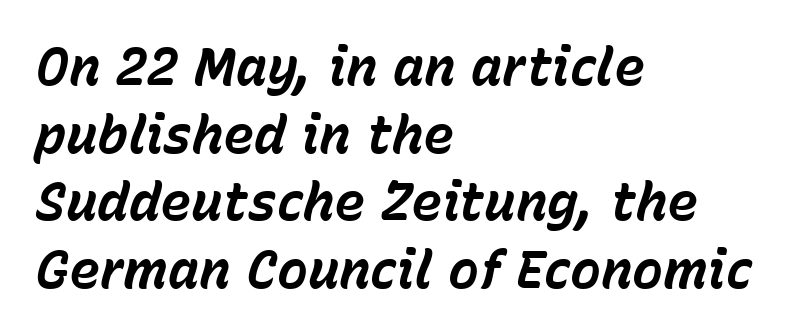
{"italic": "yes", "lean": "right", "slant_degrees": 15, "bold": "yes", "weight": "bold", "width": "normal", "stroke_contrast": "low", "x_height": "medium", "monospaced": "no", "underline": "no", "align": "left", "line_spacing": "normal", "line_spacing_ratio": 1.3, "letter_spacing": "normal", "letter_spacing_em": 0.0, "glyph_px": 52}
